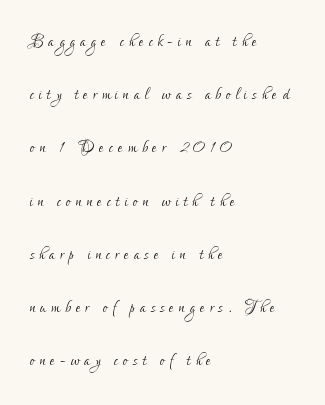
Q: Is the text bold? A: No.
Q: Is the text italic (slanted)? A: Yes.
Q: Is the text underlined? A: No.
Q: How is the paragraph aligned? A: Left-aligned.
Q: Is the spacing between letters normal or unusually wide? A: Unusually wide.
Q: Is the spacing between lines tight, normal or loose? A: Loose.
